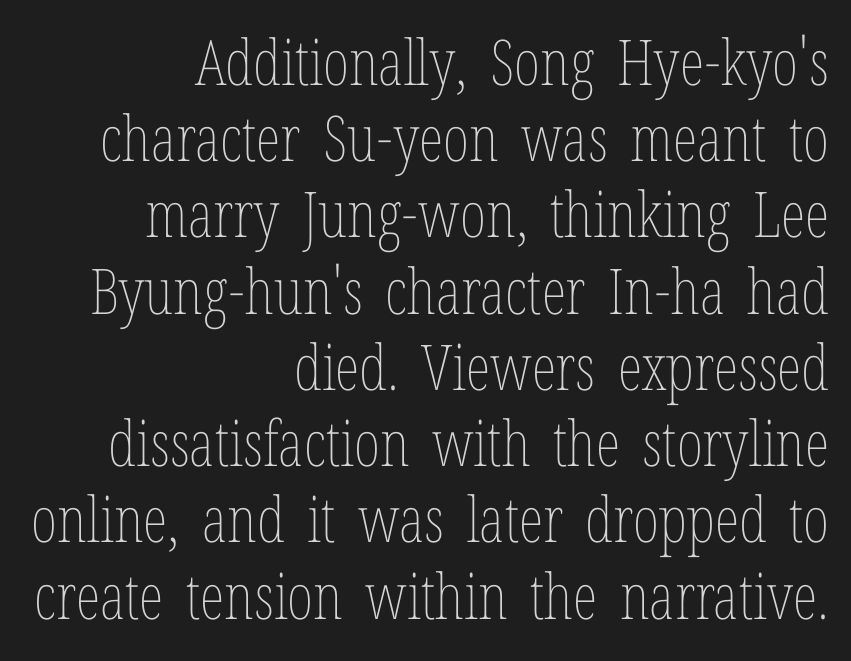
{"italic": "no", "bold": "no", "weight": "thin", "width": "condensed", "stroke_contrast": "low", "x_height": "medium", "monospaced": "no", "underline": "no", "align": "right", "line_spacing_ratio": 1.21, "letter_spacing": "normal", "letter_spacing_em": 0.0, "glyph_px": 63}
